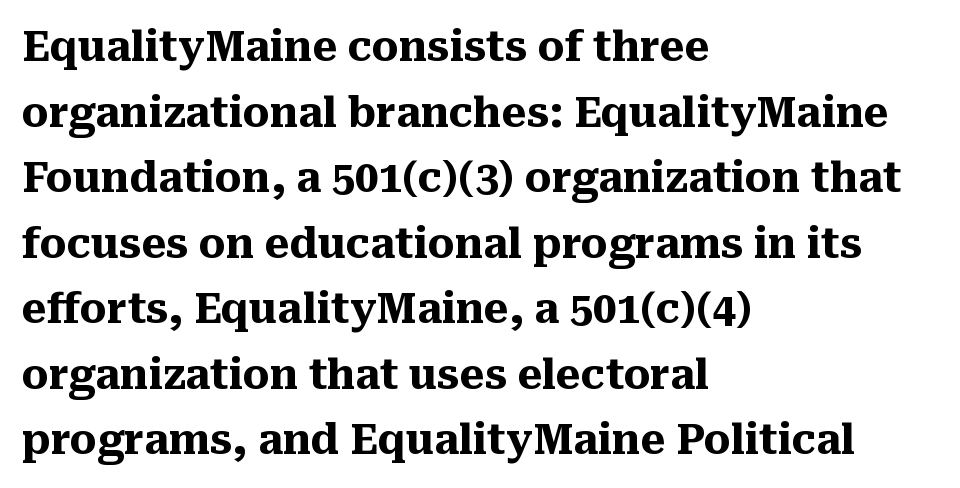
Q: Is the text bold? A: Yes.
Q: Is the text italic (slanted)? A: No, it is upright.
Q: Is the typeface a serif or a sans-serif typeface? A: Serif.
Q: Is the text underlined? A: No.
Q: How is the paragraph aligned? A: Left-aligned.
Q: Is the spacing between letters normal or unusually wide? A: Normal.
Q: Is the spacing between lines tight, normal or loose? A: Normal.
Q: Width (condensed, normal, or wide)? A: Normal.
Q: Stroke contrast? A: Medium.
Q: x-height? A: Medium.
Q: Monospaced? A: No.
